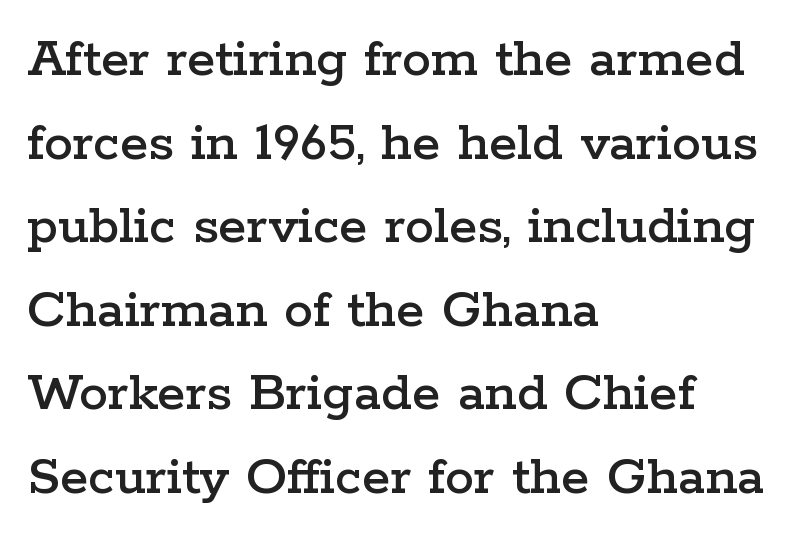
The image shows 58 px wide serif type, upright; set left-aligned, normal line spacing (1.44x), normal letter spacing, not underlined; low stroke contrast and a medium x-height.
